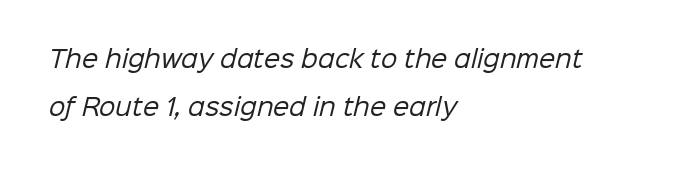
{"bold": "no", "underline": "no", "align": "left", "line_spacing": "loose", "line_spacing_ratio": 2.1, "letter_spacing": "normal", "letter_spacing_em": 0.0, "glyph_px": 23}
